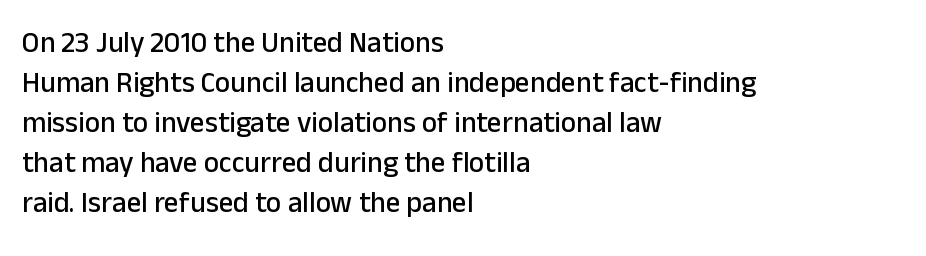
Descenders are the only things crossing below the line. The passage shown is typed in a proportional face where columns would drift. The horizontal fit of the characters is conventional and even. This rendering uses left alignment, leaving the right contour irregular. Regarding leading, the lines here are spaced in the standard way.
